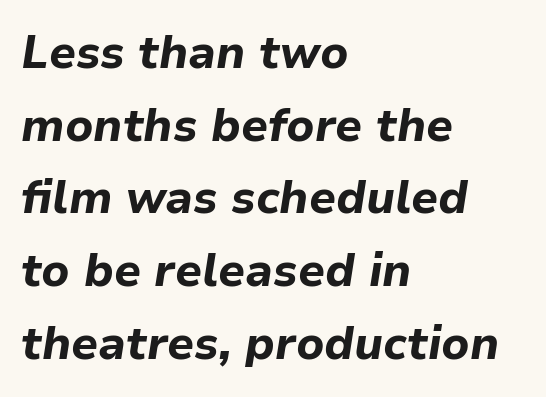
Decoration check: the copy has no underline. Short and long lines alike share a common starting point at left. What's the leading like? Ordinary, nothing unusual. How heavy is the stroke? Heavy — this is a bold. Is the letter spacing exaggerated? No — it looks like the ordinary default.
